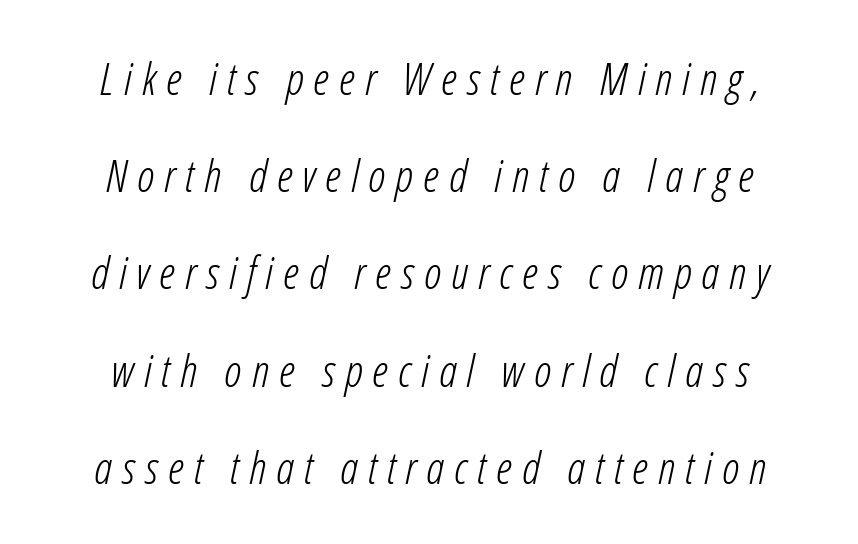
Q: Is the text bold? A: No.
Q: Is the text italic (slanted)? A: Yes, it leans right by about 12 degrees.
Q: Is the text underlined? A: No.
Q: How is the paragraph aligned? A: Centered.
Q: Is the spacing between letters normal or unusually wide? A: Unusually wide.
Q: Is the spacing between lines tight, normal or loose? A: Loose.
Q: Width (condensed, normal, or wide)? A: Condensed.
Q: Stroke contrast? A: Low.
Q: x-height? A: Medium.
Q: Monospaced? A: No.
